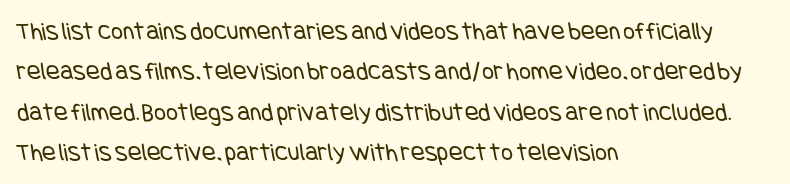
The image shows 26 px text type; set left-aligned, normal line spacing (1.55x), normal letter spacing, not underlined.
